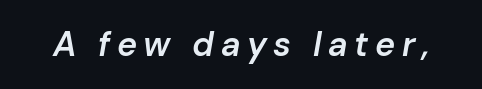
{"italic": "yes", "lean": "right", "slant_degrees": 10, "bold": "semi", "weight": "semibold", "width": "normal", "stroke_contrast": "low", "x_height": "medium", "monospaced": "no", "underline": "no", "glyph_px": 34}
